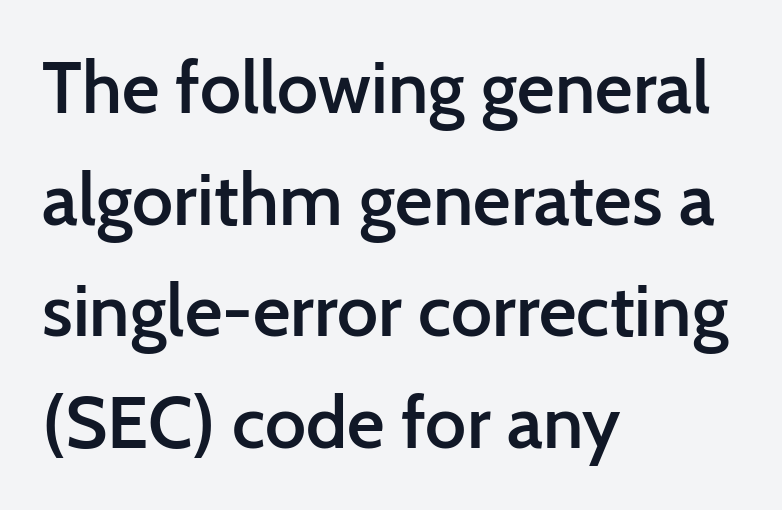
Is this a fixed-width face? No — the glyphs have proportional, varying widths. Reading down the block, your eye returns to a fixed left position each line. Weight check: semibold — heavier than regular, not quite bold. Quick note: interline space is typical. The face used here is rendered with its standard letterfit. Each row of text sits above clean, open space.
